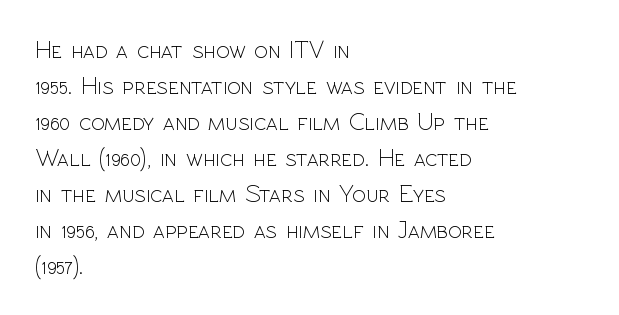
Q: Is the text bold? A: No.
Q: Is the text italic (slanted)? A: No, it is upright.
Q: Is the text underlined? A: No.
Q: How is the paragraph aligned? A: Left-aligned.
Q: Is the spacing between letters normal or unusually wide? A: Normal.
Q: Is the spacing between lines tight, normal or loose? A: Normal.
